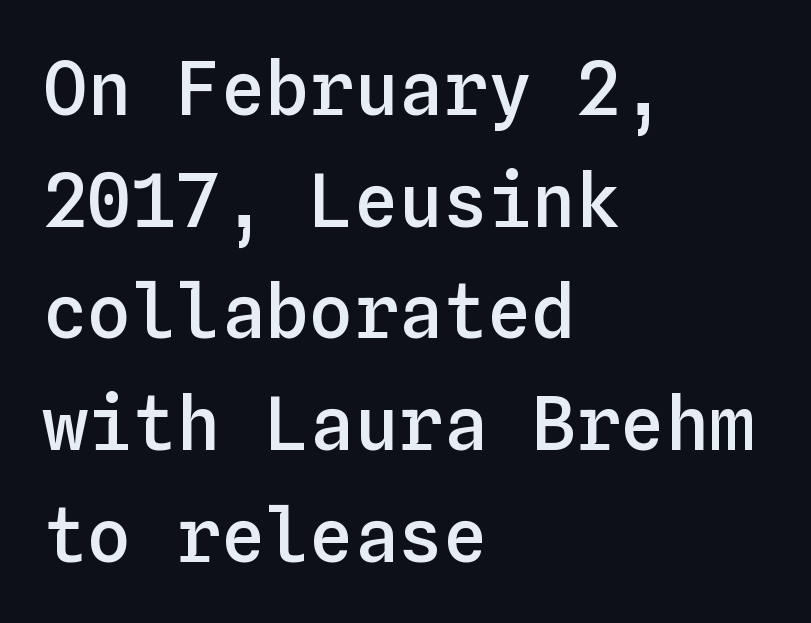
{"italic": "no", "bold": "semi", "weight": "semibold", "width": "normal", "stroke_contrast": "low", "x_height": "medium", "monospaced": "yes", "underline": "no", "align": "left", "line_spacing": "normal", "line_spacing_ratio": 1.51, "letter_spacing": "normal", "letter_spacing_em": 0.0, "glyph_px": 74}
